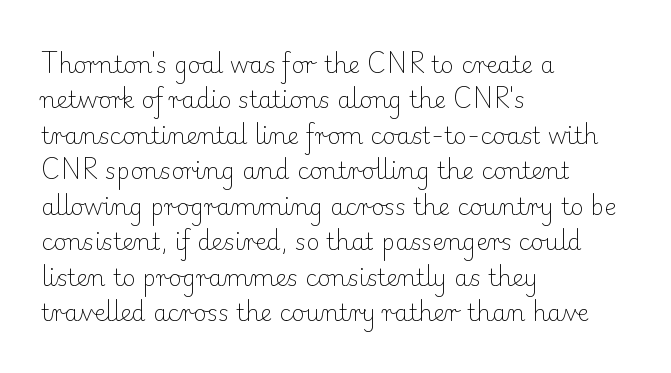
Q: Is the text bold? A: No.
Q: Is the text italic (slanted)? A: No, it is upright.
Q: Is the text underlined? A: No.
Q: How is the paragraph aligned? A: Left-aligned.
Q: Is the spacing between letters normal or unusually wide? A: Normal.
Q: Is the spacing between lines tight, normal or loose? A: Normal.
